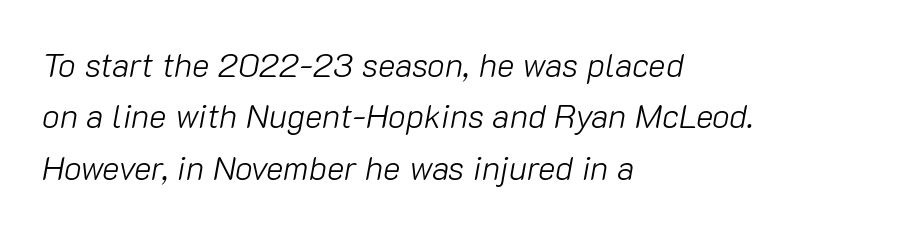
The image shows 33 px light type, italic (leaning right); set left-aligned, normal line spacing (1.56x), normal letter spacing, not underlined; low stroke contrast and a medium x-height.
